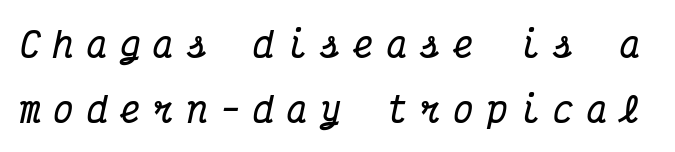
Style check: oblique. Does the weight exceed regular? Yes, all the way to bold. Words float on clear page, feet unadorned. Someone cranked the tracking dial way up on this one.
